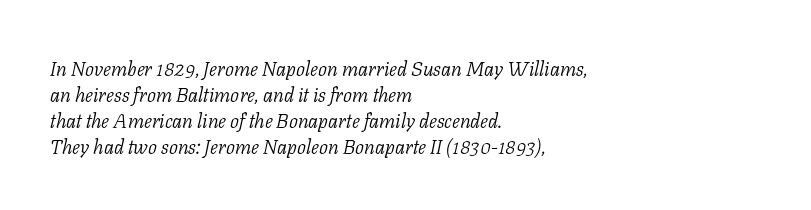
Regarding leading, the lines here are spaced in the standard way. Here the glyphs are tracked normally, forming tight word shapes. Alignment: flush left. Does the lettering tilt? It does — this is italic. Underline: absent.
